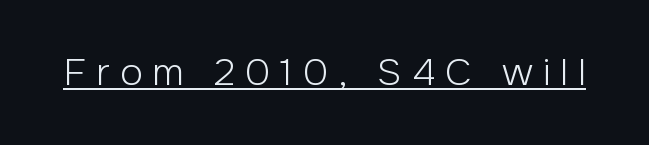
Think of a printed novel: that variable character pitch is what you see here. The line texture is sparse and dotted thanks to wide tracking. Vertical stems look standard width or narrower in stroke. Characters remain perfectly vertical along every line. What kind of face is this? One without serifs — a sans. This sample carries an underscore along the baseline area.
